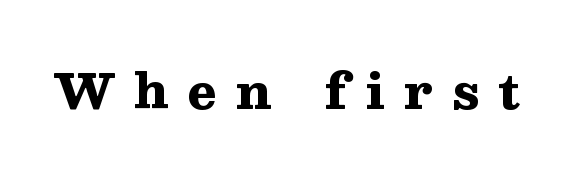
The string is rendered with underlining switched off. The sample has been set heavy, in full bold. Note the varied advance widths — an 'i' is clearly narrower than an 'm'. This rendering employs a face with finishing strokes, i.e., a serif. These lines were composed using upright roman letters. Is the letter spacing exaggerated? Yes — the characters are pushed far apart.
